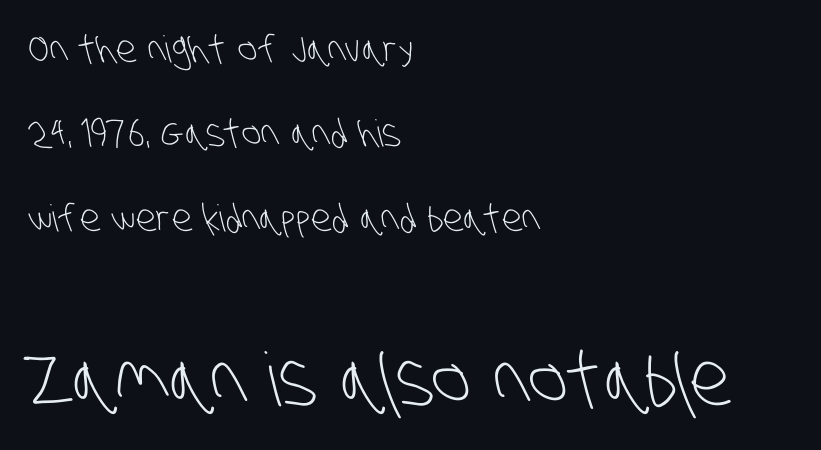
{"serif": "no", "bold": "no", "weight": "light", "width": "condensed", "stroke_contrast": "low", "x_height": "large", "monospaced": "no", "underline": "no", "align": "left", "line_spacing": "loose", "line_spacing_ratio": 2.28, "letter_spacing": "normal", "letter_spacing_em": 0.0, "larger_block": "second", "size_ratio": 2.0, "glyph_px": 74}
